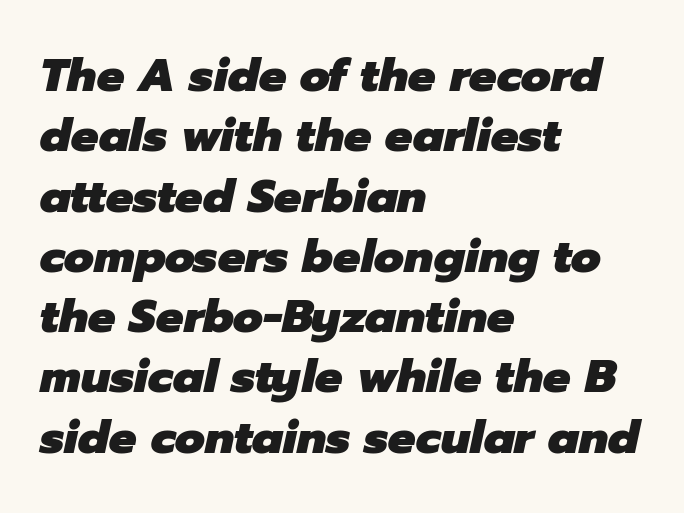
Glance below the letters and you will spot only blank space. Slant detected: the letters are inclined. Reading down the block, your eye returns to a fixed left position each line. These lines carry a lot of weight — the face is fully bold. Spacing between characters is what you'd get straight out of the box.
